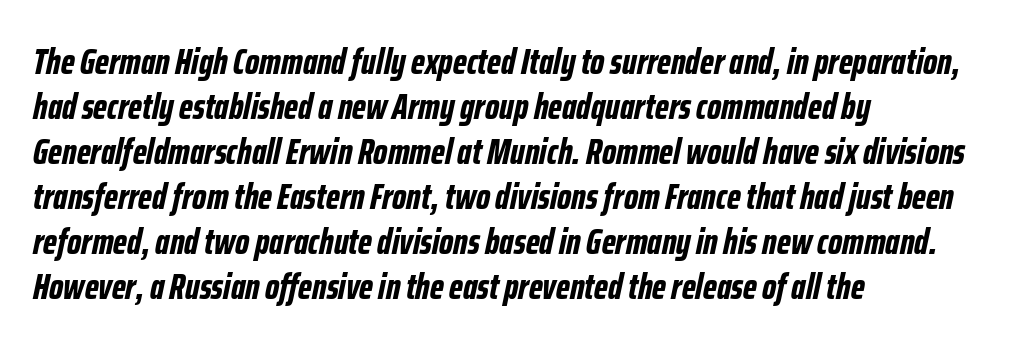
Caption: bold face, heavy strokes. Which margin do the lines hug? The left one — the right edge is uneven. Slant detected: the letters are inclined. Glyph-to-glyph distance matches everyday printed text. The words here are not underlined.
